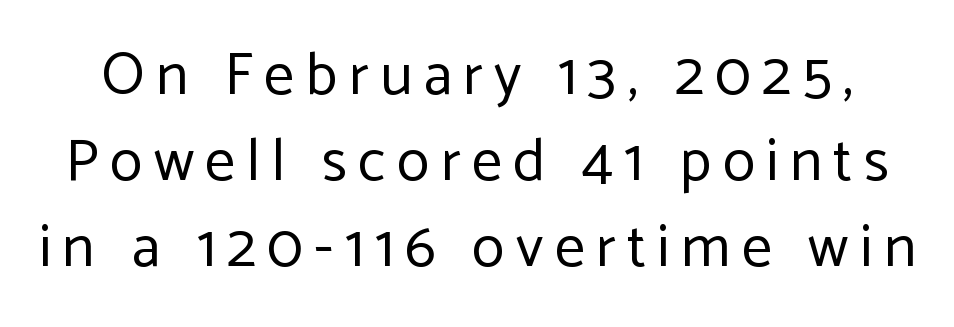
Weight class: somewhere from thin through regular. Vertically, the passage feels balanced, rows spaced as you'd expect. The rendering uses natural spacing where letterforms have individual widths. Every stem runs plumb, perpendicular to the baseline. Has an underline been added? It has not.
